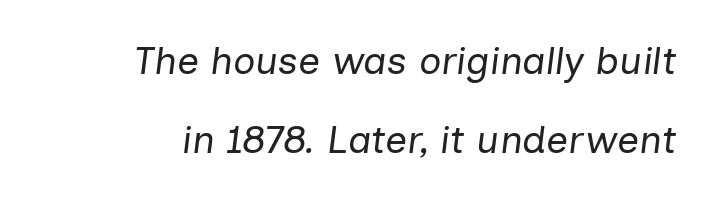
The image shows 39 px regular-weight type, italic (leaning right); set right-aligned, loose line spacing (2.02x), normal letter spacing, not underlined; low stroke contrast and a medium x-height.
